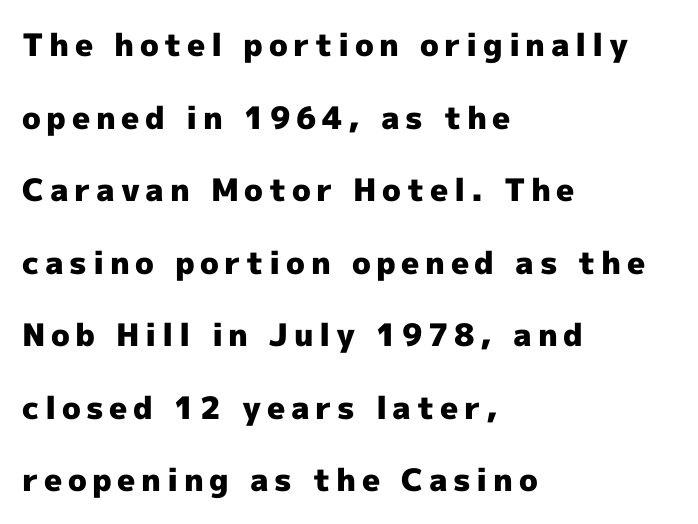
Is this a fixed-width face? No — the glyphs have proportional, varying widths. Nope, no serifs anywhere on these letters. This rendering uses left alignment, leaving the right contour irregular. The glyphs have the mass of a bold cut. Quick note: underline off.
